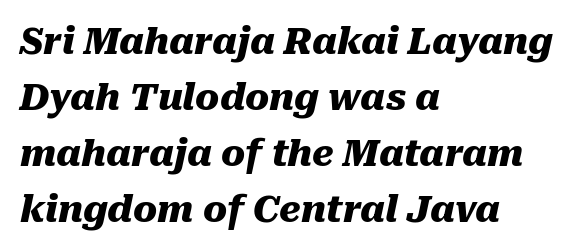
{"italic": "yes", "lean": "right", "slant_degrees": 10, "bold": "yes", "weight": "heavy", "width": "normal", "stroke_contrast": "medium", "x_height": "medium", "monospaced": "no", "underline": "no", "align": "left", "line_spacing": "normal", "line_spacing_ratio": 1.56, "letter_spacing": "normal", "letter_spacing_em": 0.0, "glyph_px": 36}
